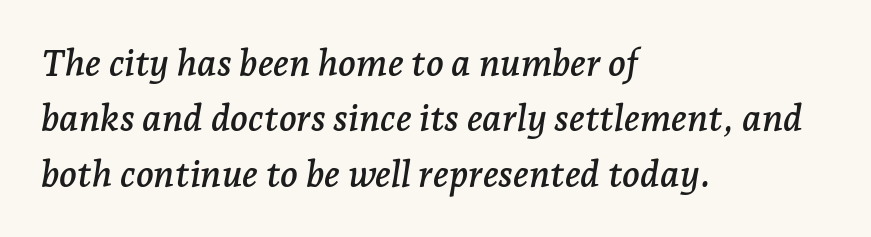
The image shows 37 px serif type, italic (leaning right); set left-aligned, normal line spacing (1.5x), normal letter spacing, not underlined; low stroke contrast and a medium x-height.
